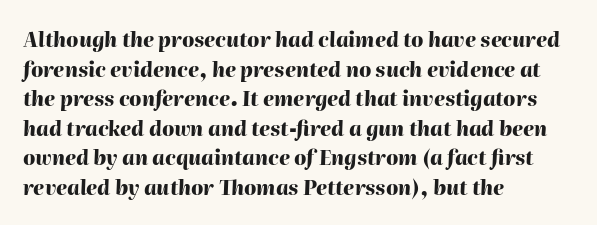
Alignment: flush left. A dark, heavy texture on the line: the type is bold. What's the leading like? Ordinary, nothing unusual. Yep, that's italic — everything's leaning. Each row of text sits above clean, open space. Between one letter and the next there's only the usual sliver of space.
